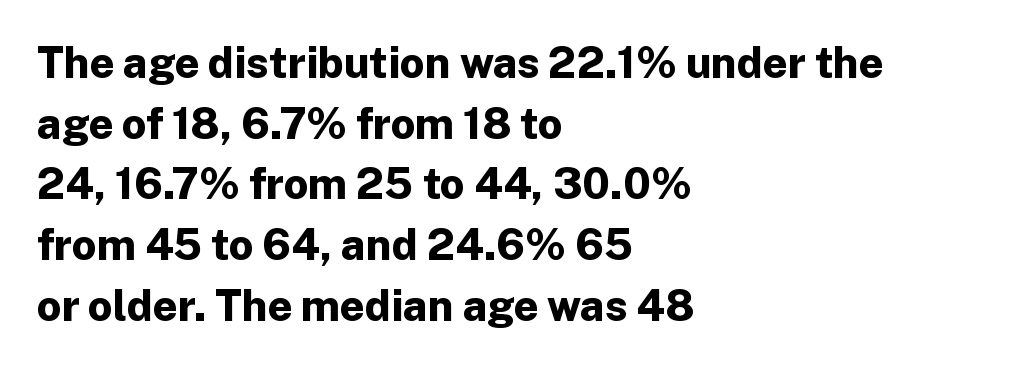
Has an underline been added? It has not. No extra tracking has been applied to these lines. In terms of leading, this rendering sits right in the middle. Examine the stroke ends and you'll find no serifs. Left-aligned paragraph, ragged on the right.
